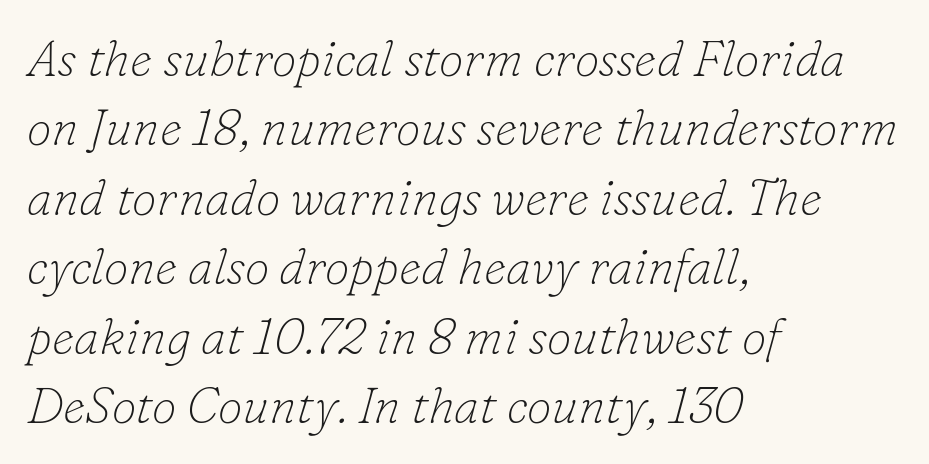
Q: Is the text bold? A: No.
Q: Is the text italic (slanted)? A: Yes, it leans right by about 16 degrees.
Q: Is the typeface a serif or a sans-serif typeface? A: Serif.
Q: Is the text underlined? A: No.
Q: How is the paragraph aligned? A: Left-aligned.
Q: Is the spacing between letters normal or unusually wide? A: Normal.
Q: Is the spacing between lines tight, normal or loose? A: Normal.
Q: Width (condensed, normal, or wide)? A: Normal.
Q: Stroke contrast? A: Low.
Q: x-height? A: Small.
Q: Monospaced? A: No.
